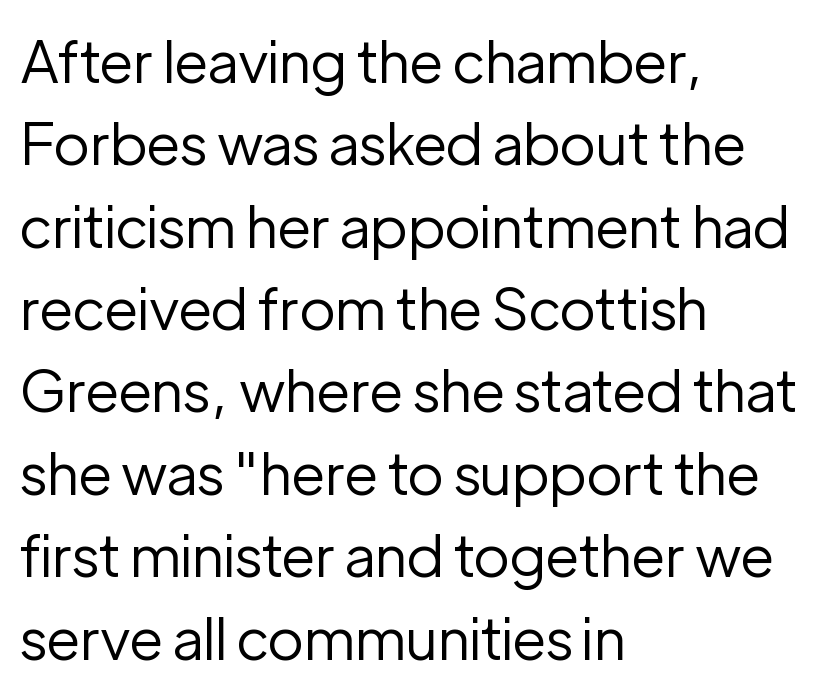
{"serif": "no", "italic": "no", "bold": "no", "weight": "regular", "width": "normal", "stroke_contrast": "low", "x_height": "medium", "monospaced": "no", "underline": "no", "align": "left", "line_spacing": "normal", "line_spacing_ratio": 1.42, "letter_spacing": "normal", "letter_spacing_em": 0.0, "glyph_px": 58}
